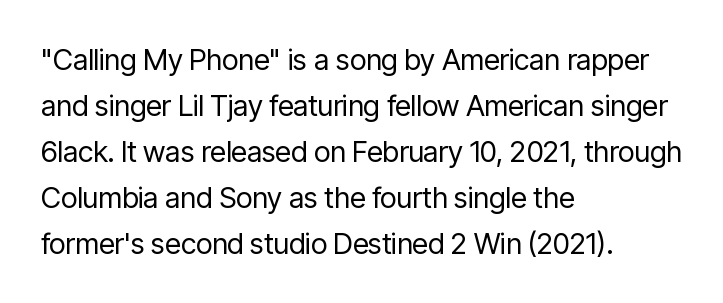
{"serif": "no", "italic": "no", "bold": "no", "weight": "regular", "width": "condensed", "stroke_contrast": "low", "x_height": "medium", "monospaced": "no", "underline": "no", "align": "left", "line_spacing": "normal", "line_spacing_ratio": 1.59, "letter_spacing": "normal", "letter_spacing_em": 0.0, "glyph_px": 29}
